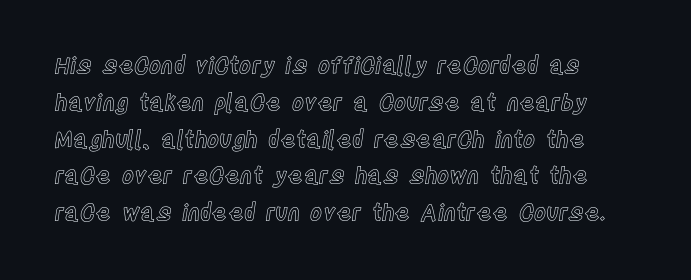
Q: Is the text italic (slanted)? A: Yes.
Q: Is the text underlined? A: No.
Q: Is the spacing between letters normal or unusually wide? A: Normal.
Q: Is the spacing between lines tight, normal or loose? A: Normal.
